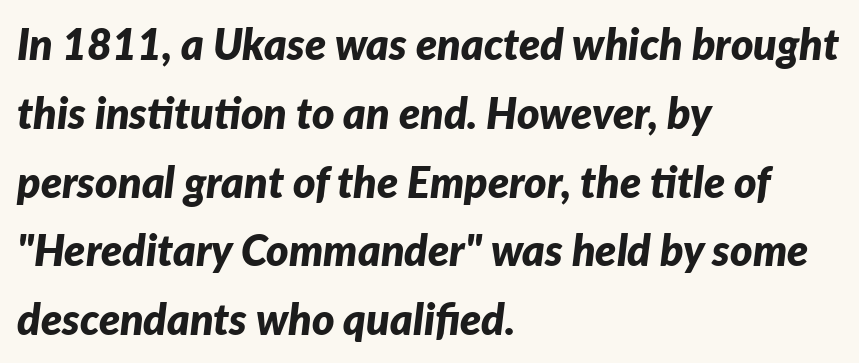
Each line starts at the same left margin while the right side varies. The passage shown is not underscored anywhere. Notice how descenders clear the ascenders below comfortably — that's standard leading. Typesetter's note: full bold, strokes at maximum text heaviness. Every character sits at an angle, as italics do.
